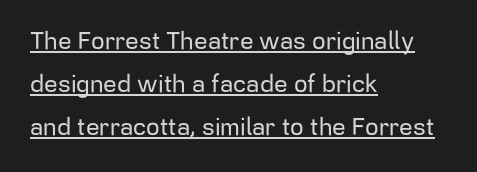
The lines are quadded left. Is there any slant? The stems are plumb. Does extra space separate the letters? No, they use regular spacing. The string is rendered with underlining switched on.
